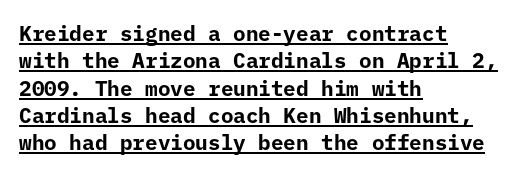
Q: Is the text bold? A: Yes.
Q: Is the text italic (slanted)? A: No, it is upright.
Q: Is the text underlined? A: Yes.
Q: How is the paragraph aligned? A: Left-aligned.
Q: Is the spacing between letters normal or unusually wide? A: Normal.
Q: Is the spacing between lines tight, normal or loose? A: Normal.
